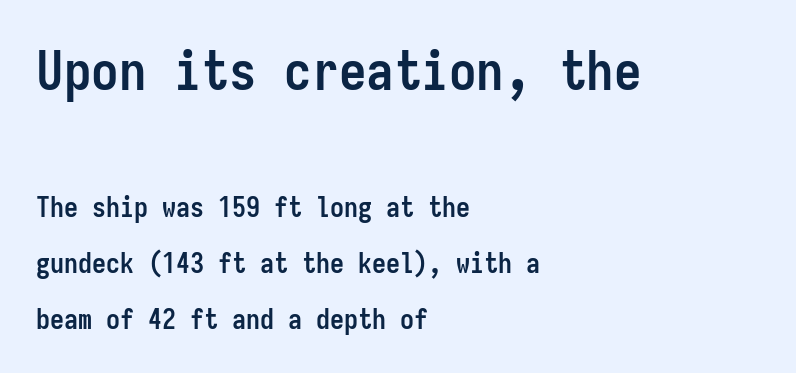
{"serif": "no", "italic": "no", "bold": "yes", "weight": "semibold", "width": "condensed", "stroke_contrast": "low", "x_height": "medium", "monospaced": "yes", "underline": "no", "align": "left", "line_spacing": "loose", "line_spacing_ratio": 1.99, "letter_spacing": "normal", "letter_spacing_em": 0.0, "larger_block": "first", "size_ratio": 1.96, "glyph_px": 55}
